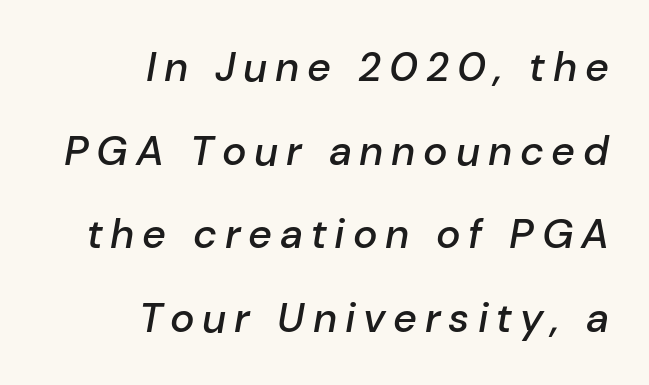
{"italic": "yes", "lean": "right", "slant_degrees": 10, "bold": "semi", "weight": "semibold", "width": "normal", "stroke_contrast": "low", "x_height": "medium", "monospaced": "no", "underline": "no", "align": "right", "line_spacing": "loose", "line_spacing_ratio": 2.04, "glyph_px": 41}
